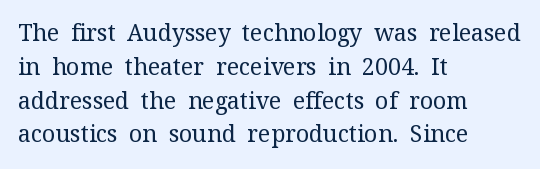
The image shows 23 px text type, upright; set left-aligned, normal line spacing (1.47x), normal letter spacing, not underlined.
